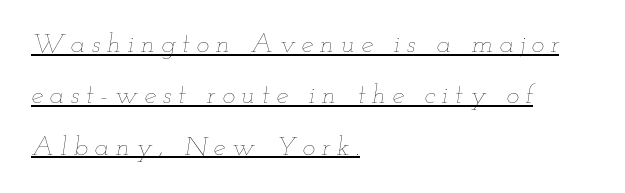
{"italic": "yes", "lean": "right", "slant_degrees": 12, "bold": "no", "underline": "yes", "align": "left", "line_spacing": "loose", "line_spacing_ratio": 1.9, "letter_spacing": "wide", "letter_spacing_em": 0.24, "glyph_px": 27}
